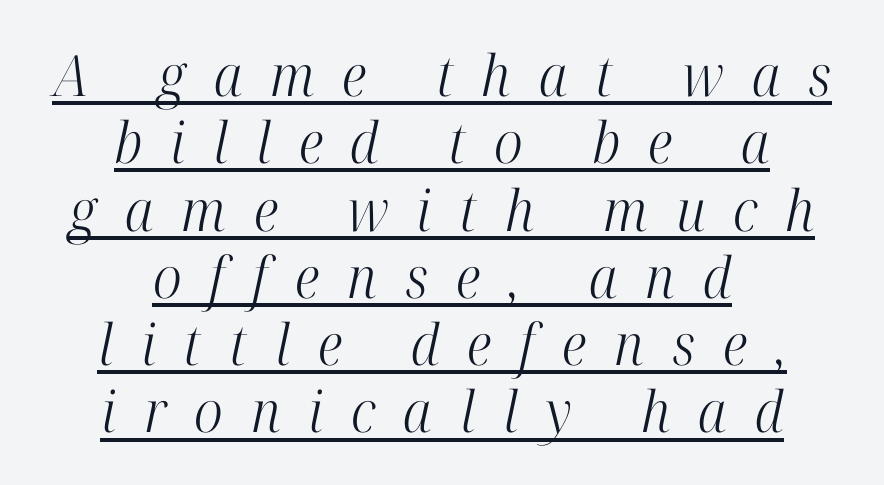
{"serif": "yes", "italic": "yes", "lean": "right", "slant_degrees": 12, "bold": "no", "weight": "light", "width": "condensed", "stroke_contrast": "high", "x_height": "medium", "monospaced": "no", "underline": "yes", "align": "center", "line_spacing_ratio": 1.18, "letter_spacing": "wide", "letter_spacing_em": 0.49, "glyph_px": 57}
